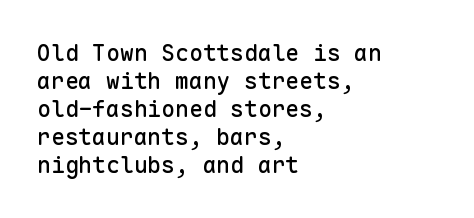
The image shows 23 px text type, upright; set left-aligned, line spacing 1.22x, normal letter spacing, not underlined.
